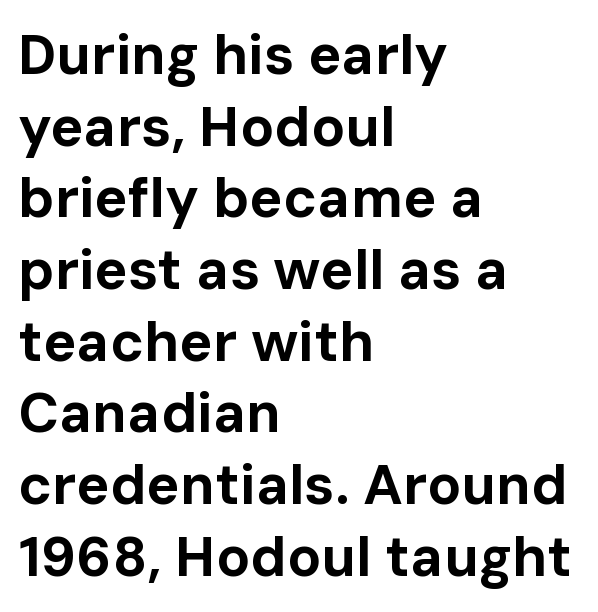
Q: Is the text bold? A: Yes.
Q: Is the text italic (slanted)? A: No, it is upright.
Q: Is the typeface a serif or a sans-serif typeface? A: Sans-serif.
Q: Is the text underlined? A: No.
Q: How is the paragraph aligned? A: Left-aligned.
Q: Is the spacing between letters normal or unusually wide? A: Normal.
Q: Is the spacing between lines tight, normal or loose? A: Normal.
Q: Width (condensed, normal, or wide)? A: Normal.
Q: Stroke contrast? A: Low.
Q: x-height? A: Medium.
Q: Monospaced? A: No.
